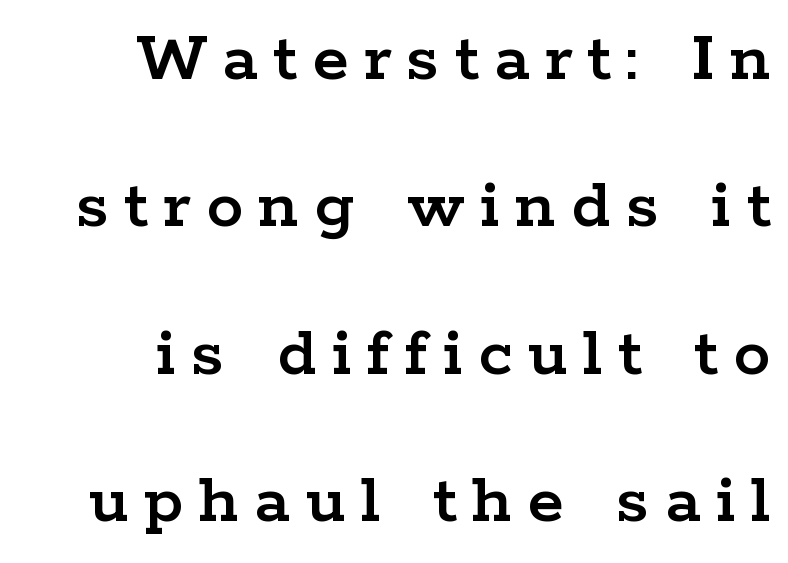
{"serif": "yes", "italic": "no", "width": "wide", "stroke_contrast": "low", "x_height": "medium", "monospaced": "no", "underline": "no", "align": "right", "line_spacing": "loose", "line_spacing_ratio": 1.99, "letter_spacing": "wide", "letter_spacing_em": 0.21, "glyph_px": 74}
